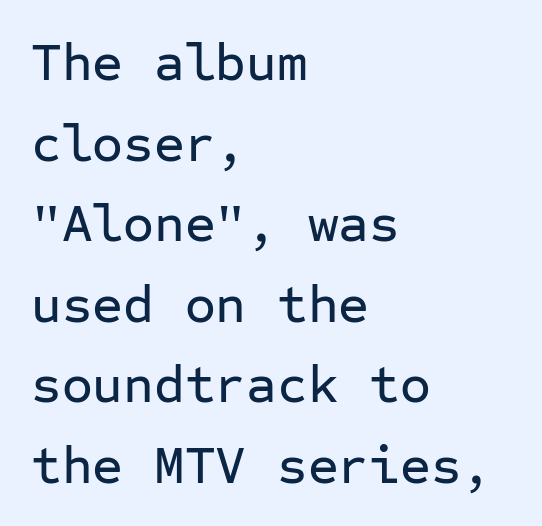
Q: Is the text italic (slanted)? A: No, it is upright.
Q: Is the typeface a serif or a sans-serif typeface? A: Sans-serif.
Q: Is the text underlined? A: No.
Q: How is the paragraph aligned? A: Left-aligned.
Q: Is the spacing between letters normal or unusually wide? A: Normal.
Q: Is the spacing between lines tight, normal or loose? A: Normal.
Q: Width (condensed, normal, or wide)? A: Normal.
Q: Stroke contrast? A: Low.
Q: x-height? A: Medium.
Q: Monospaced? A: Yes.
